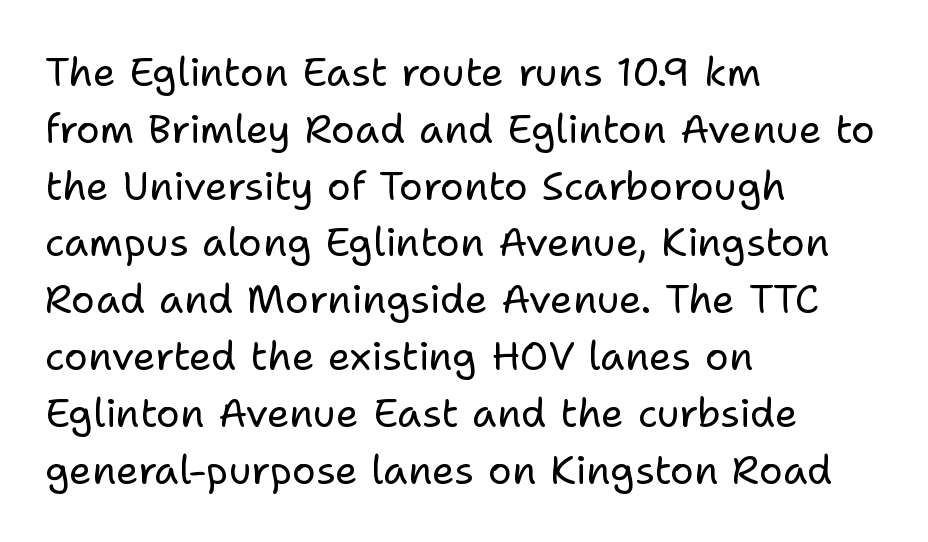
{"serif": "no", "italic": "no", "bold": "no", "weight": "regular", "width": "normal", "stroke_contrast": "low", "x_height": "medium", "monospaced": "no", "underline": "no", "align": "left", "line_spacing": "normal", "line_spacing_ratio": 1.42, "letter_spacing": "normal", "letter_spacing_em": 0.0, "glyph_px": 40}
